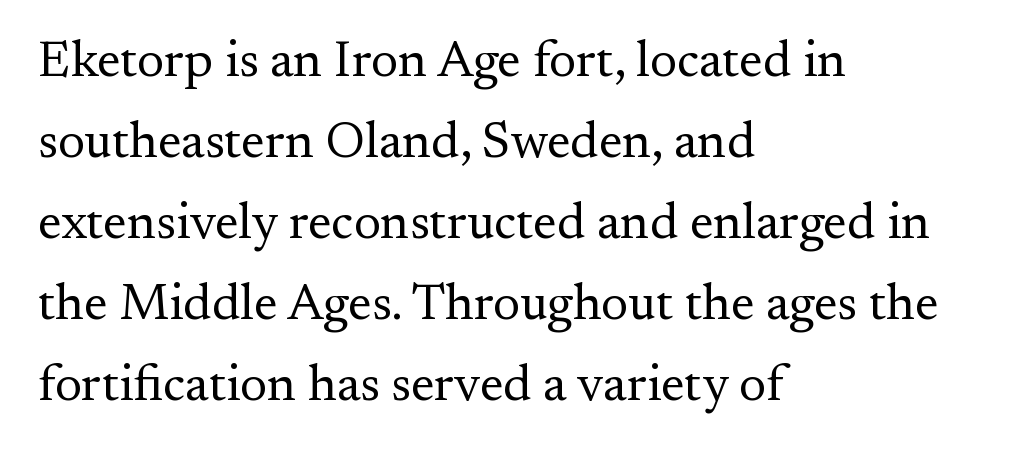
Q: Is the text bold? A: No.
Q: Is the text italic (slanted)? A: No, it is upright.
Q: Is the typeface a serif or a sans-serif typeface? A: Serif.
Q: Is the text underlined? A: No.
Q: How is the paragraph aligned? A: Left-aligned.
Q: Is the spacing between letters normal or unusually wide? A: Normal.
Q: Is the spacing between lines tight, normal or loose? A: Normal.
Q: Width (condensed, normal, or wide)? A: Normal.
Q: Stroke contrast? A: Medium.
Q: x-height? A: Small.
Q: Monospaced? A: No.
